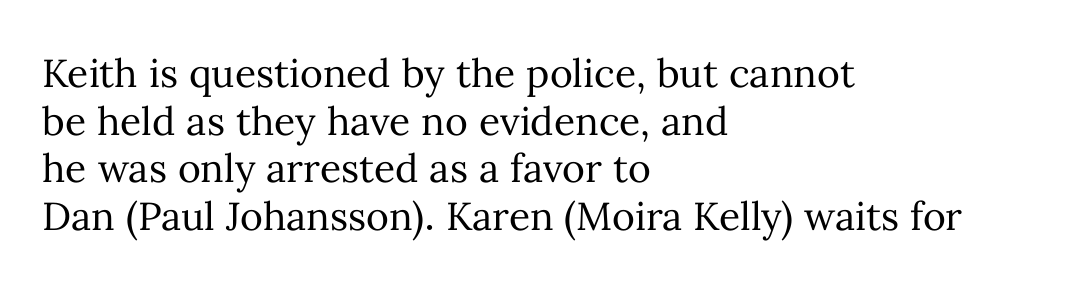
The image shows 39 px regular-weight type, upright; set left-aligned, line spacing 1.22x, normal letter spacing, not underlined; medium stroke contrast and a medium x-height.
